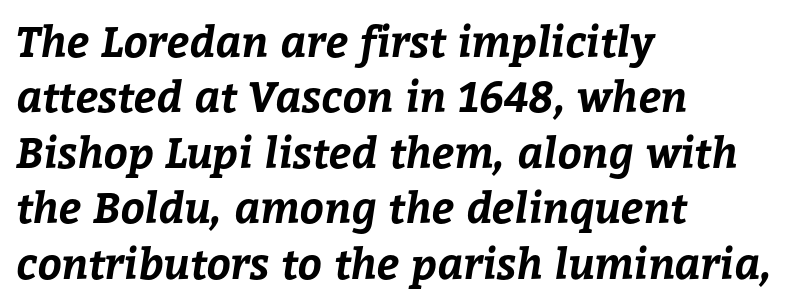
Q: Is the text bold? A: Yes.
Q: Is the text underlined? A: No.
Q: How is the paragraph aligned? A: Left-aligned.
Q: Is the spacing between letters normal or unusually wide? A: Normal.
Q: Is the spacing between lines tight, normal or loose? A: Normal.
Q: Width (condensed, normal, or wide)? A: Normal.
Q: Stroke contrast? A: Low.
Q: x-height? A: Medium.
Q: Monospaced? A: No.
